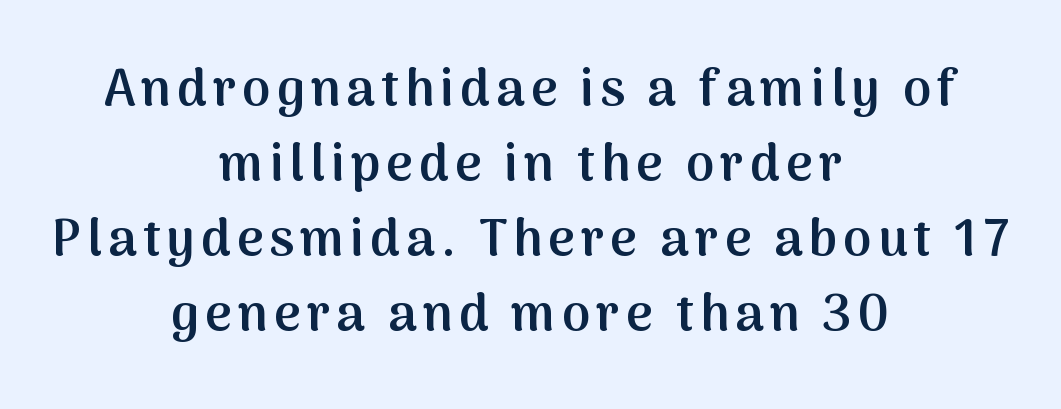
{"serif": "no", "italic": "no", "bold": "semi", "weight": "semibold", "width": "normal", "stroke_contrast": "medium", "x_height": "medium", "monospaced": "no", "underline": "no", "align": "center", "line_spacing": "normal", "line_spacing_ratio": 1.47, "glyph_px": 51}
